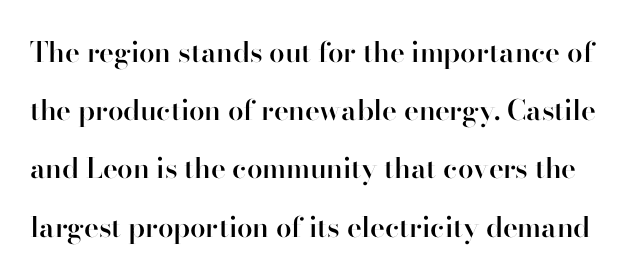
The image shows 28 px semibold sans-serif type, upright; set loose line spacing (2.08x), normal letter spacing, not underlined; high stroke contrast and a small x-height.
